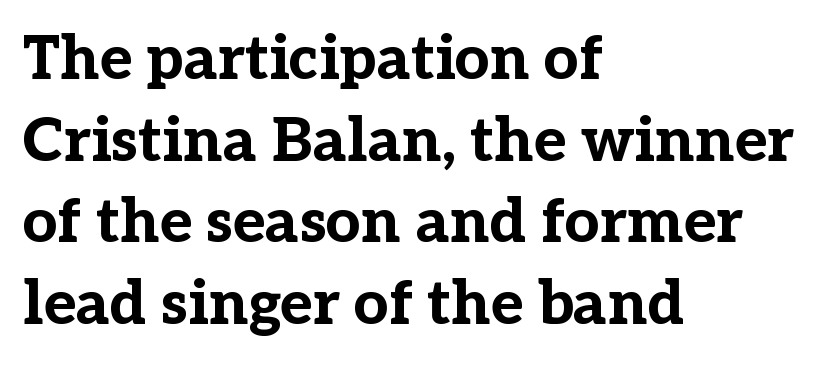
This sample keeps an unexceptional amount of space between lines. These lines are rendered in a variable-pitch font. Underlining? Definitely not there. Nope, not italic — everything's standing straight. Tracking value appears to be zero — textbook default spacing.
